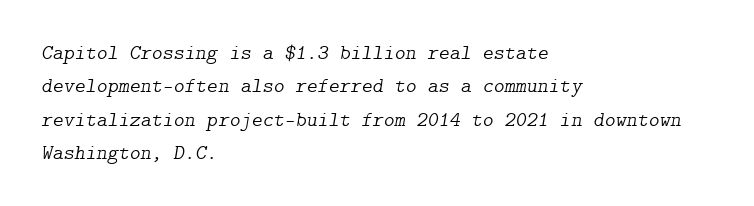
Anything drawn beneath the words? Only blank space. A typesetter would mark this as italic. In terms of letterspacing, this is plain default setting. These lines are set flush left with a ragged right edge.
